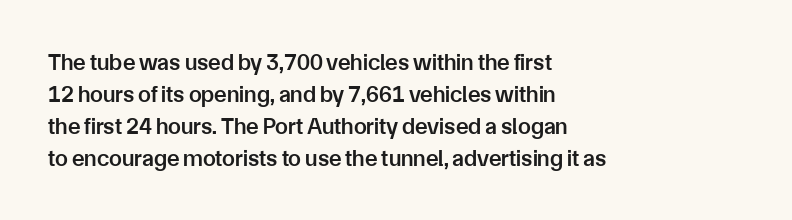
Q: Is the text bold? A: Semi-bold.
Q: Is the text italic (slanted)? A: No, it is upright.
Q: Is the text underlined? A: No.
Q: How is the paragraph aligned? A: Left-aligned.
Q: Is the spacing between letters normal or unusually wide? A: Normal.
Q: Is the spacing between lines tight, normal or loose? A: Normal.
